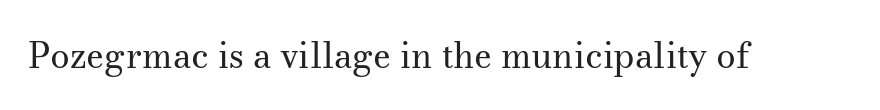
{"serif": "yes", "italic": "no", "bold": "no", "weight": "regular", "width": "normal", "stroke_contrast": "medium", "x_height": "small", "monospaced": "no", "underline": "no", "letter_spacing": "normal", "letter_spacing_em": 0.0, "glyph_px": 35}
